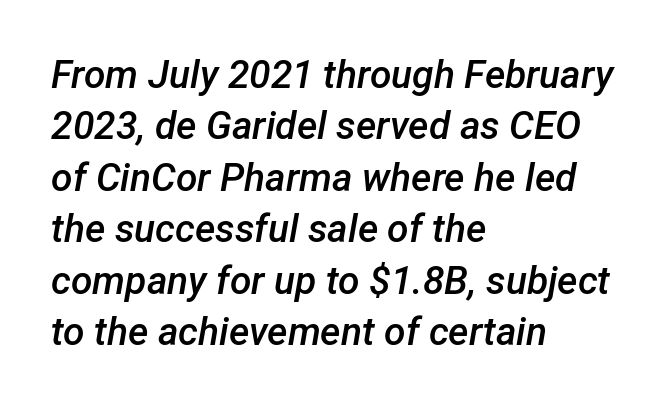
Q: Is the text bold? A: Semi-bold.
Q: Is the text italic (slanted)? A: Yes, it leans right by about 12 degrees.
Q: Is the text underlined? A: No.
Q: How is the paragraph aligned? A: Left-aligned.
Q: Is the spacing between letters normal or unusually wide? A: Normal.
Q: Is the spacing between lines tight, normal or loose? A: Normal.
Q: Width (condensed, normal, or wide)? A: Normal.
Q: Stroke contrast? A: Low.
Q: x-height? A: Medium.
Q: Monospaced? A: No.
